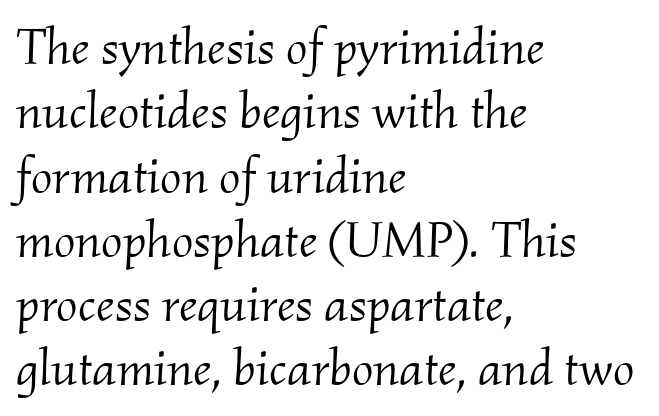
Q: Is the text bold? A: No.
Q: Is the text italic (slanted)? A: Yes, it leans right by about 2 degrees.
Q: Is the typeface a serif or a sans-serif typeface? A: Serif.
Q: Is the text underlined? A: No.
Q: How is the paragraph aligned? A: Left-aligned.
Q: Is the spacing between letters normal or unusually wide? A: Normal.
Q: Is the spacing between lines tight, normal or loose? A: Normal.
Q: Width (condensed, normal, or wide)? A: Normal.
Q: Stroke contrast? A: Medium.
Q: x-height? A: Small.
Q: Monospaced? A: No.
